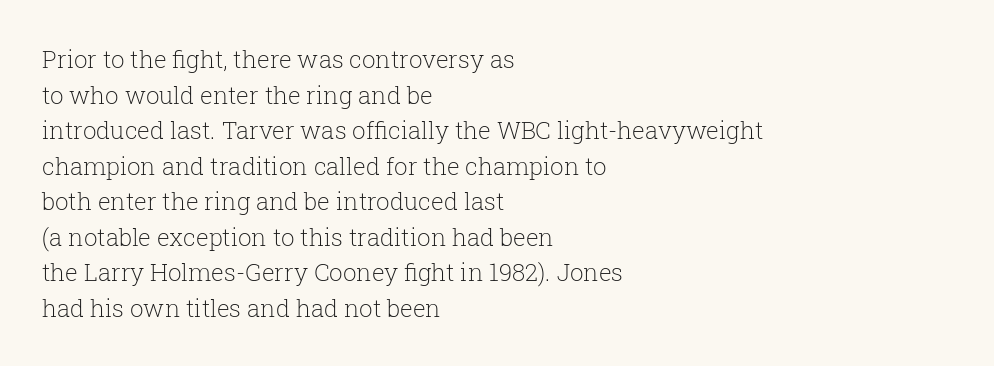
No italicization has been applied; the sample stays upright. Each line starts at the same left margin while the right side varies. Weight: regular or lighter. Compared with typical paragraphs, the rows here are spaced about the same. No extra tracking has been applied to these lines. Any mark beneath the type? The region is blank.
